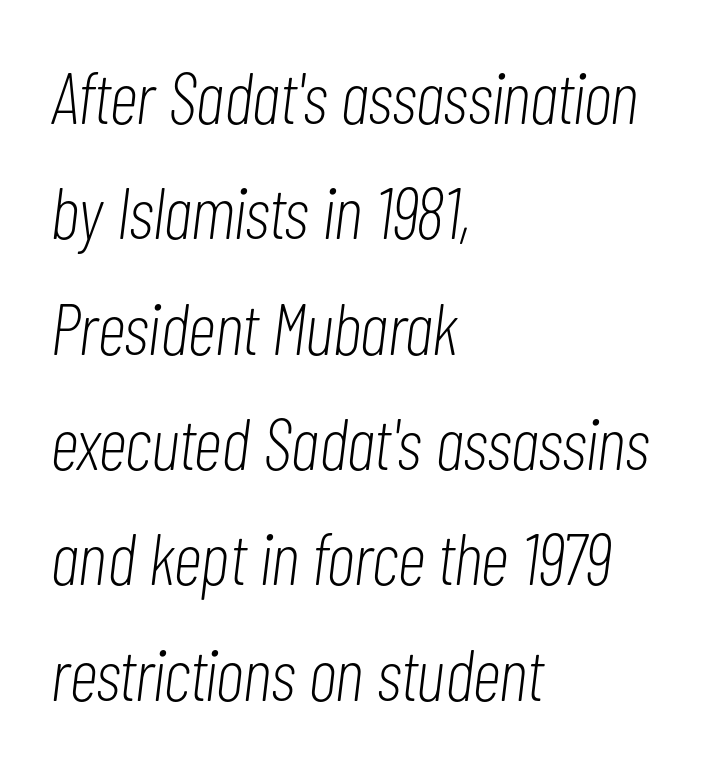
{"italic": "yes", "lean": "right", "slant_degrees": 7, "bold": "no", "weight": "light", "width": "condensed", "stroke_contrast": "low", "x_height": "medium", "monospaced": "no", "underline": "no", "align": "left", "line_spacing": "normal", "line_spacing_ratio": 1.58, "letter_spacing": "normal", "letter_spacing_em": 0.0, "glyph_px": 73}
